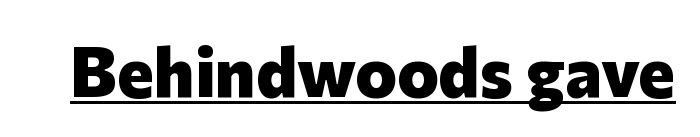
Here the designer chose a conventional face with non-uniform glyph widths. Strokes here are thick enough to call this a true bold. Each letter's strokes conclude bluntly, with no projecting serifs. Every word sits above its own underline. Quick note: not italic, upright. These lines keep a tight, regular rhythm from letter to letter.
